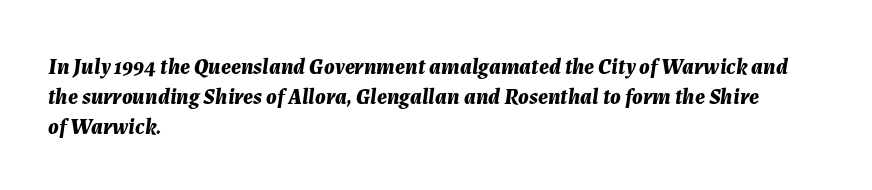
Q: Is the text bold? A: Yes.
Q: Is the text italic (slanted)? A: Yes, it leans right by about 7 degrees.
Q: Is the text underlined? A: No.
Q: How is the paragraph aligned? A: Left-aligned.
Q: Is the spacing between letters normal or unusually wide? A: Normal.
Q: Is the spacing between lines tight, normal or loose? A: Normal.
